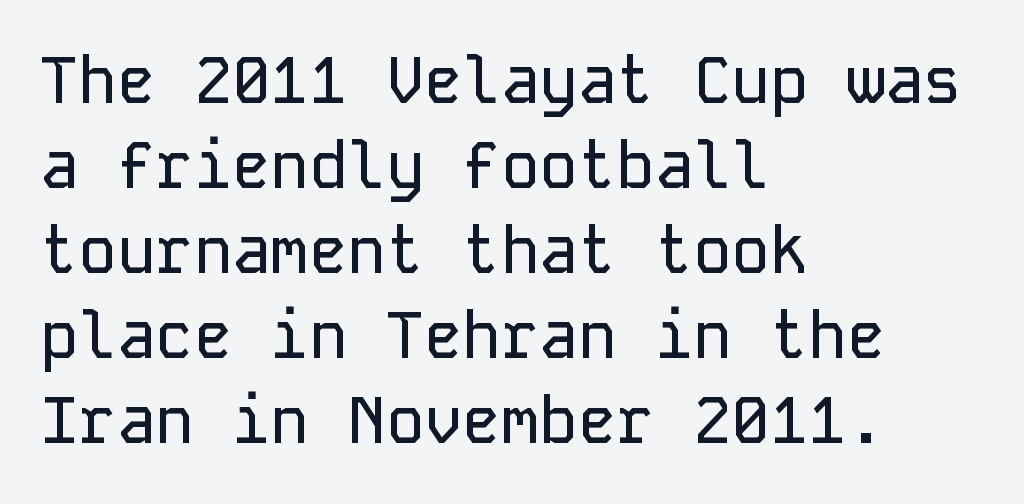
No italicization has been applied; the sample stays upright. Horizontally, the lines are justified to the leading edge only. The letters sit at their default tracking, neither squeezed nor spread. The glyphs in this specimen are sans serif. The words here are not underlined. The letters march in equal steps, a hallmark of fixed-pitch type.
